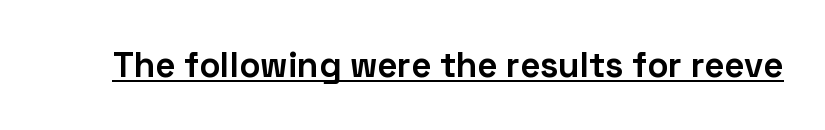
{"serif": "no", "italic": "no", "bold": "yes", "weight": "bold", "width": "normal", "stroke_contrast": "low", "x_height": "medium", "monospaced": "no", "underline": "yes", "letter_spacing": "normal", "letter_spacing_em": 0.0, "glyph_px": 35}
